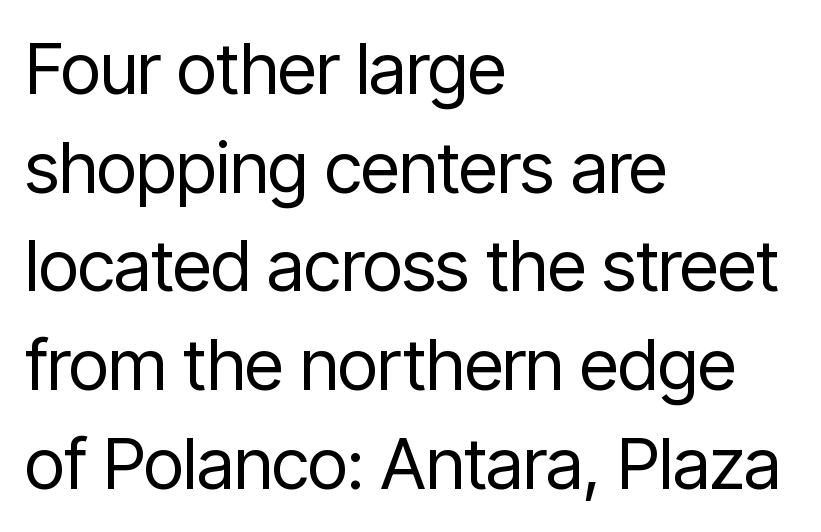
You could call the tracking neutral — neither tight nor loose. The glyphs in this specimen are sans serif. This is the regular roman posture of the typeface. Only glyphs here, with clear space below each row. Left-aligned paragraph, ragged on the right.
